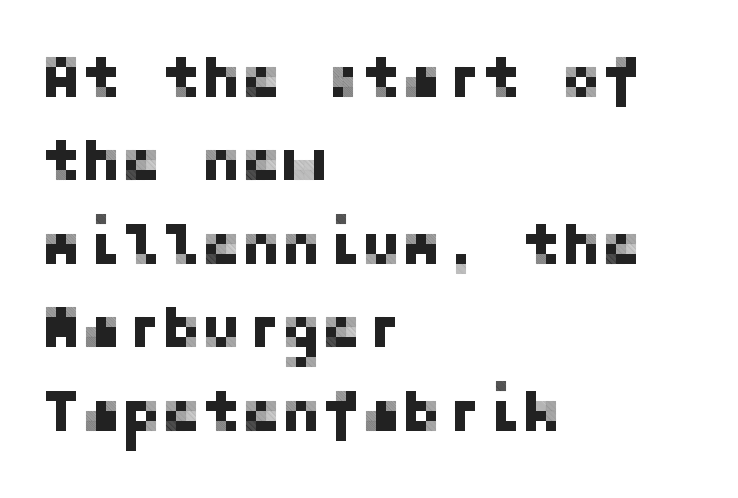
The image shows 60 px sans-serif type, upright; set left-aligned, normal line spacing (1.39x), normal letter spacing, not underlined; low stroke contrast and a medium x-height.
